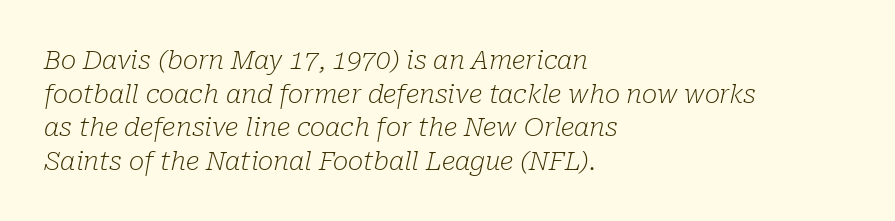
Q: Is the text bold? A: No.
Q: Is the text italic (slanted)? A: Yes, it leans right by about 10 degrees.
Q: Is the text underlined? A: No.
Q: How is the paragraph aligned? A: Left-aligned.
Q: Is the spacing between letters normal or unusually wide? A: Normal.
Q: Is the spacing between lines tight, normal or loose? A: Normal.
